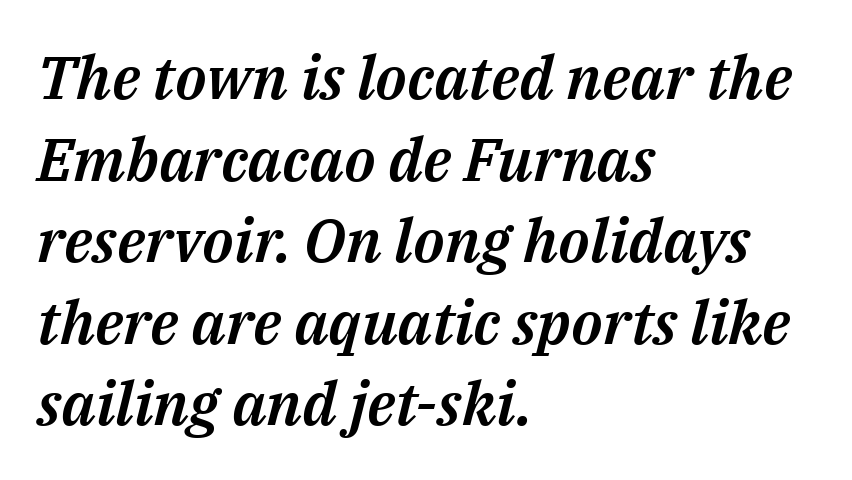
The image shows 60 px text type, italic (leaning right); set left-aligned, normal line spacing (1.36x), normal letter spacing, not underlined; medium stroke contrast and a medium x-height.
